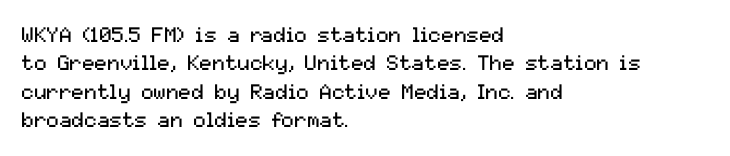
{"italic": "no", "bold": "no", "underline": "no", "align": "left", "line_spacing": "normal", "line_spacing_ratio": 1.35, "letter_spacing": "normal", "letter_spacing_em": 0.0, "glyph_px": 21}
